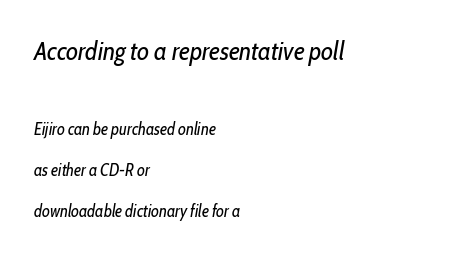
Q: Is the text bold? A: No.
Q: Is the text italic (slanted)? A: Yes, it leans right by about 10 degrees.
Q: Is the text underlined? A: No.
Q: How is the paragraph aligned? A: Left-aligned.
Q: Is the spacing between letters normal or unusually wide? A: Normal.
Q: Is the spacing between lines tight, normal or loose? A: Loose.
Q: Which block of text is set in a larger size, the first (top) or the second (bottom)? A: The first (top) one.
